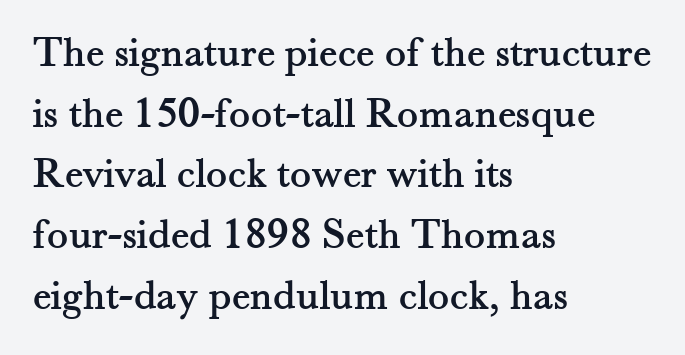
Words float on clear page, feet unadorned. The letters stand straight up with perfectly vertical stems. Looks like regular typesetting: each glyph gets only the width it needs. Letter spacing: default.
